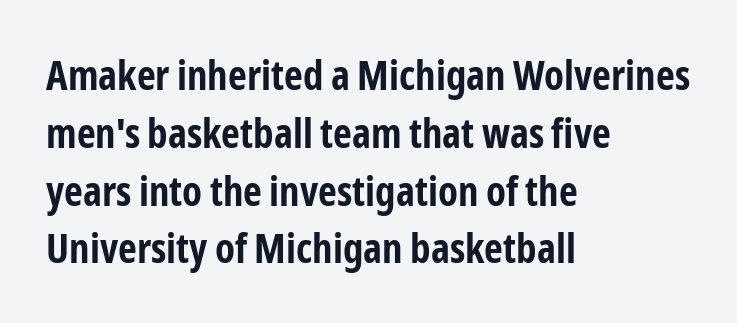
{"serif": "no", "italic": "no", "bold": "yes", "weight": "bold", "width": "condensed", "stroke_contrast": "low", "x_height": "medium", "monospaced": "no", "underline": "no", "align": "left", "line_spacing": "normal", "line_spacing_ratio": 1.41, "letter_spacing": "normal", "letter_spacing_em": 0.0, "glyph_px": 41}
